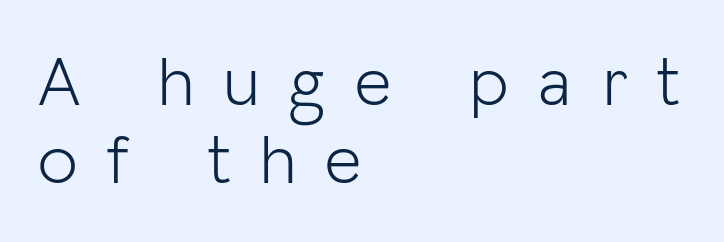
The image shows 71 px light sans-serif type, upright; set left-aligned, tight line spacing (1.1x), unusually wide letter spacing (+0.42 em), not underlined; low stroke contrast and a medium x-height.
